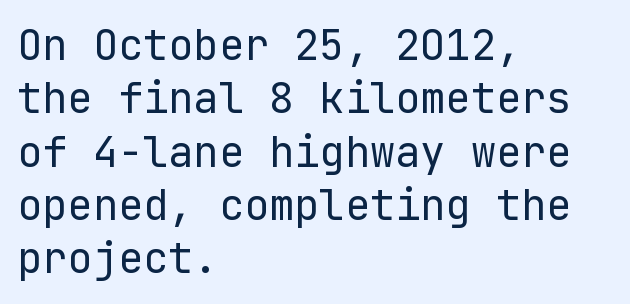
Q: Is the text bold? A: No.
Q: Is the text italic (slanted)? A: No, it is upright.
Q: Is the typeface a serif or a sans-serif typeface? A: Sans-serif.
Q: Is the text underlined? A: No.
Q: How is the paragraph aligned? A: Left-aligned.
Q: Is the spacing between letters normal or unusually wide? A: Normal.
Q: Is the spacing between lines tight, normal or loose? A: Normal.
Q: Width (condensed, normal, or wide)? A: Normal.
Q: Stroke contrast? A: Low.
Q: x-height? A: Medium.
